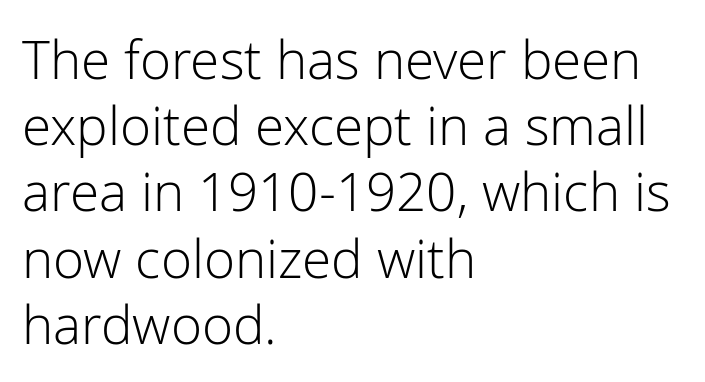
Unbolded letterforms with no extra heft. Designer's note — italics off, roman on. Honestly, there is no underline to notice here at all. If you drew a ruler down the left edge, every line would touch it.
